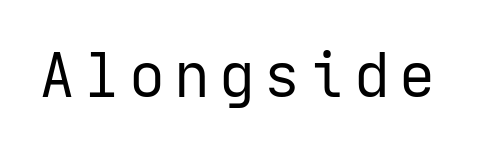
Descenders are the only things crossing below the line. The text was rendered using a sans face with plain stroke endings. Rendered with straight, roman letterforms. Summary of weight: not heavy and not bold.
